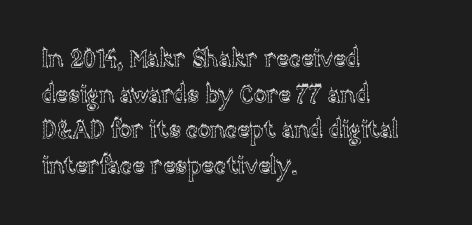
{"italic": "no", "underline": "no", "align": "left", "line_spacing": "normal", "line_spacing_ratio": 1.48, "letter_spacing": "normal", "letter_spacing_em": 0.0, "glyph_px": 24}
